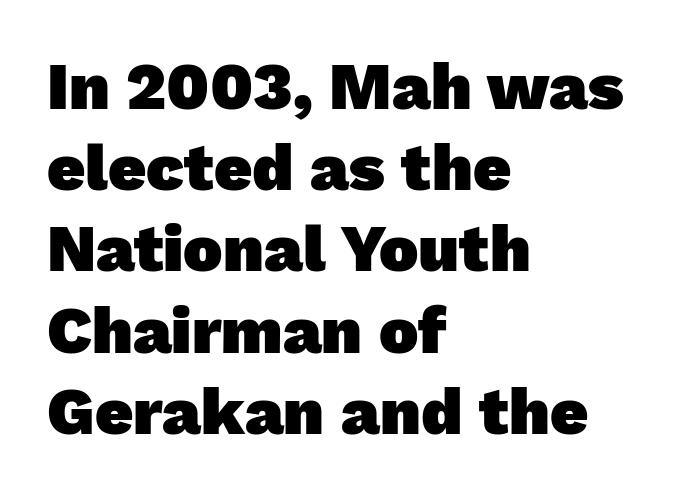
Q: Is the text bold? A: Yes.
Q: Is the typeface a serif or a sans-serif typeface? A: Sans-serif.
Q: Is the text underlined? A: No.
Q: How is the paragraph aligned? A: Left-aligned.
Q: Is the spacing between letters normal or unusually wide? A: Normal.
Q: Width (condensed, normal, or wide)? A: Normal.
Q: Stroke contrast? A: Low.
Q: x-height? A: Medium.
Q: Monospaced? A: No.
